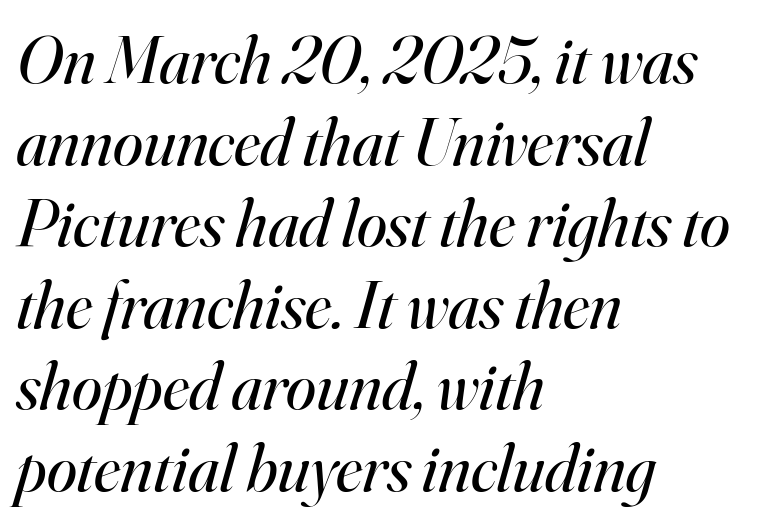
Yep, that's italic — everything's leaning. Each letter keeps its own natural width here, so spacing adapts to shape. Little horizontal feet cap the strokes, marking this as serif type. The passage is arranged the way most books set body copy — flush left. Underline: absent. Unbolded letterforms with no extra heft.
